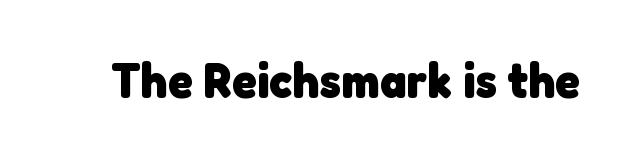
Q: Is the text bold? A: Yes.
Q: Is the typeface a serif or a sans-serif typeface? A: Sans-serif.
Q: Is the text underlined? A: No.
Q: Is the spacing between letters normal or unusually wide? A: Normal.
Q: Width (condensed, normal, or wide)? A: Normal.
Q: Stroke contrast? A: Low.
Q: x-height? A: Medium.
Q: Monospaced? A: No.
